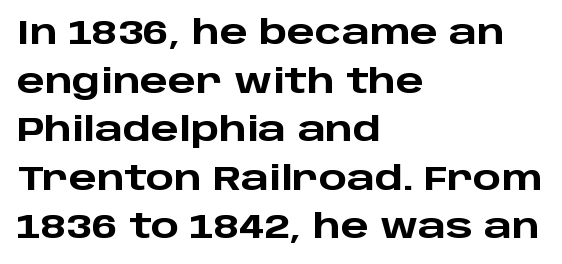
{"serif": "no", "italic": "no", "bold": "yes", "weight": "heavy", "width": "wide", "stroke_contrast": "low", "x_height": "large", "monospaced": "no", "underline": "no", "align": "left", "line_spacing": "normal", "line_spacing_ratio": 1.47, "letter_spacing": "normal", "letter_spacing_em": 0.0, "glyph_px": 33}
